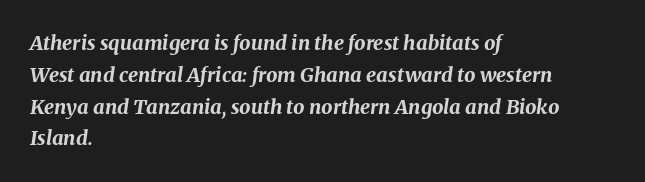
Horizontal alignment here is leftward, the default for most running prose. Characters follow at the spacing the type designer built in. Interline gaps are of average width in this sample. The text carries the slant typical of an italic or oblique font.
